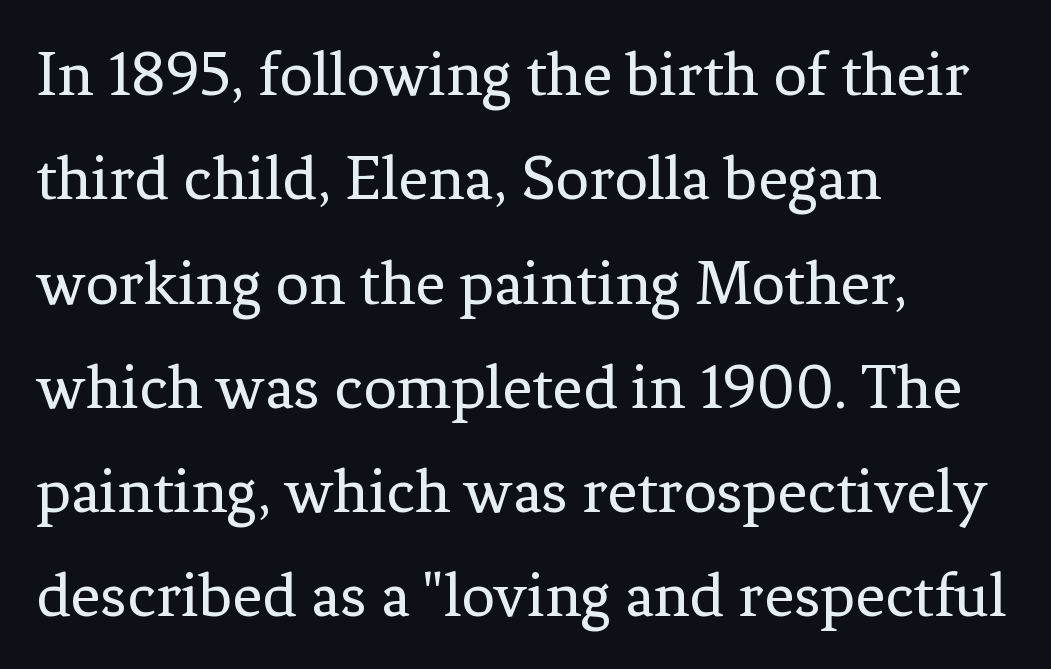
The image shows 66 px regular-weight serif type, upright; set left-aligned, normal line spacing (1.58x), normal letter spacing, not underlined; low stroke contrast and a medium x-height.
